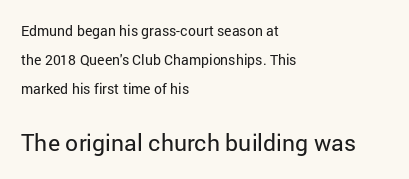
The image shows 23 px text type, upright; set left-aligned, loose line spacing (2.06x), normal letter spacing, not underlined; the second (bottom) block is 1.64x larger.
